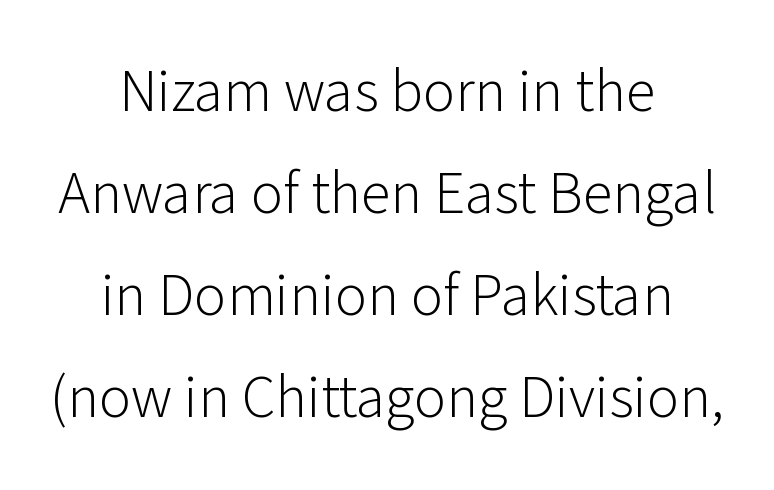
Q: Is the text bold? A: No.
Q: Is the text italic (slanted)? A: No, it is upright.
Q: Is the typeface a serif or a sans-serif typeface? A: Sans-serif.
Q: Is the text underlined? A: No.
Q: How is the paragraph aligned? A: Centered.
Q: Is the spacing between letters normal or unusually wide? A: Normal.
Q: Is the spacing between lines tight, normal or loose? A: Normal.
Q: Width (condensed, normal, or wide)? A: Normal.
Q: Stroke contrast? A: Low.
Q: x-height? A: Medium.
Q: Monospaced? A: No.
